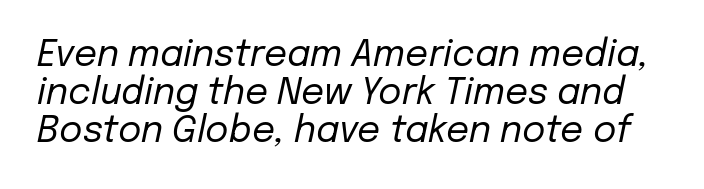
The image shows 36 px regular-weight type, italic (leaning right); set tight line spacing (1.06x), normal letter spacing, not underlined; low stroke contrast and a medium x-height.
